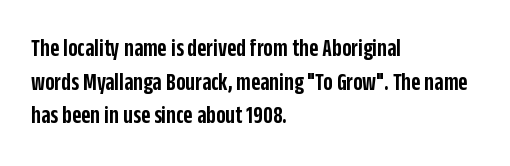
The image shows 25 px text type, upright; set left-aligned, normal line spacing (1.35x), normal letter spacing, not underlined.
